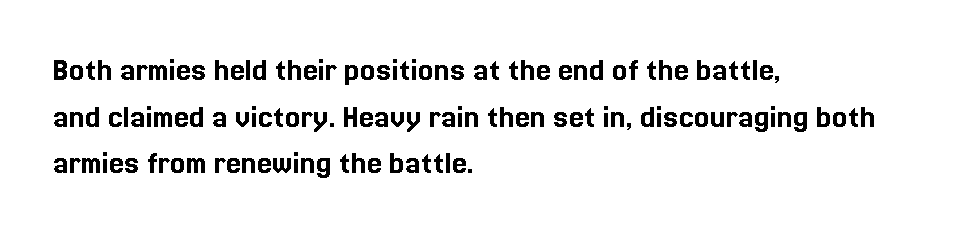
{"italic": "no", "width": "normal", "x_height": "medium", "monospaced": "no", "underline": "no", "align": "left", "line_spacing": "normal", "line_spacing_ratio": 1.37, "letter_spacing": "normal", "letter_spacing_em": 0.0, "glyph_px": 34}
